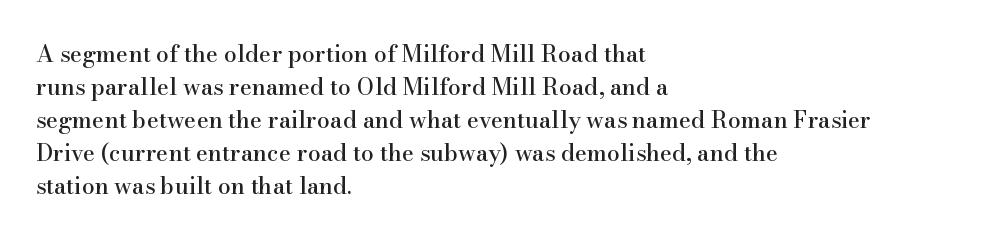
Q: Is the text italic (slanted)? A: No, it is upright.
Q: Is the text underlined? A: No.
Q: How is the paragraph aligned? A: Left-aligned.
Q: Is the spacing between letters normal or unusually wide? A: Normal.
Q: Is the spacing between lines tight, normal or loose? A: Normal.
